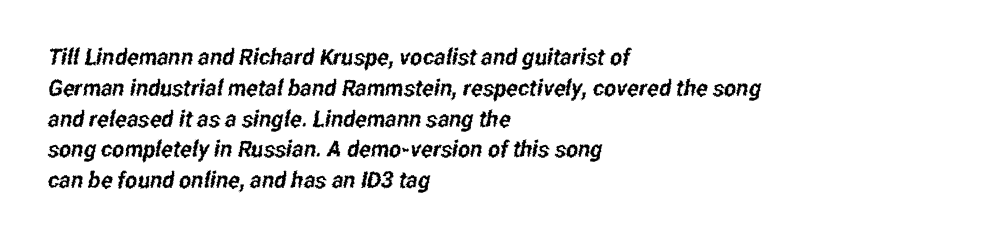
{"underline": "no", "align": "left", "line_spacing": "normal", "line_spacing_ratio": 1.34, "letter_spacing": "normal", "letter_spacing_em": 0.0, "glyph_px": 23}
